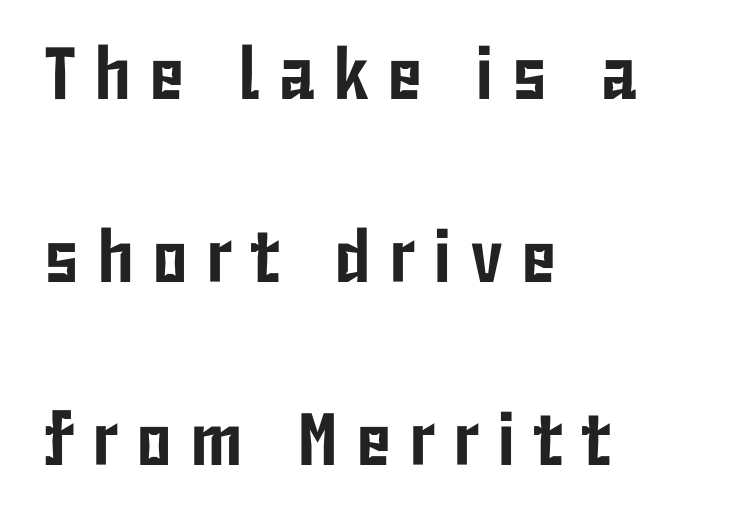
The image shows 74 px condensed sans-serif type, upright; set left-aligned, loose line spacing (2.47x), unusually wide letter spacing (+0.24 em), not underlined; low stroke contrast and a medium x-height.
